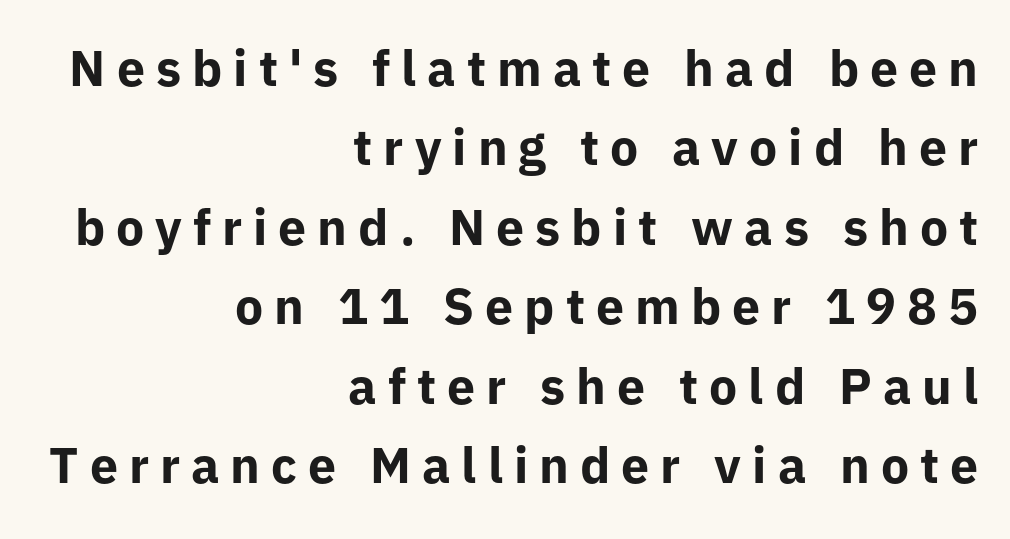
{"serif": "no", "italic": "no", "bold": "yes", "weight": "bold", "width": "normal", "stroke_contrast": "low", "x_height": "medium", "monospaced": "no", "underline": "no", "align": "right", "line_spacing": "normal", "line_spacing_ratio": 1.59, "letter_spacing": "wide", "letter_spacing_em": 0.22, "glyph_px": 50}
